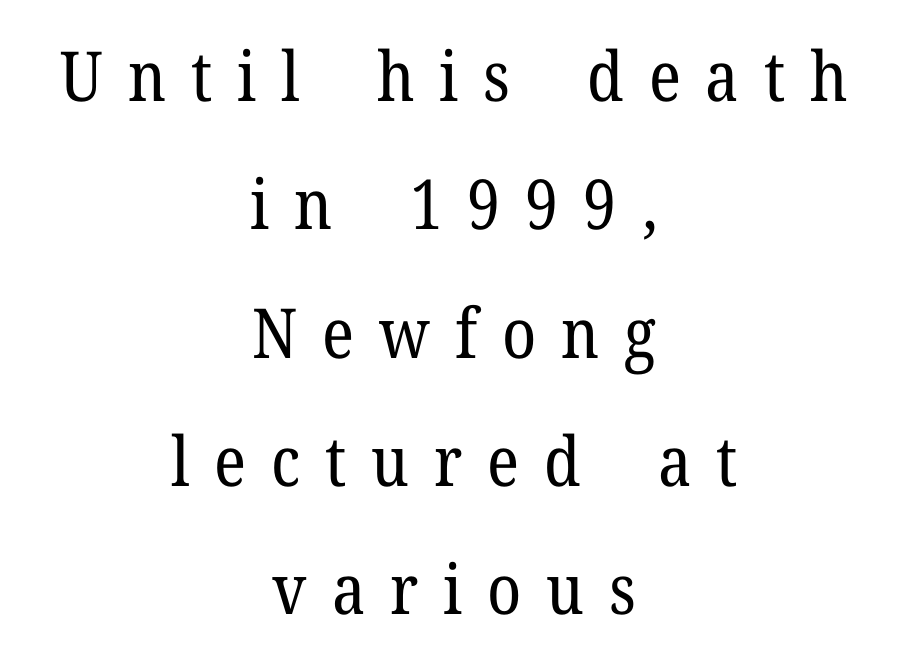
Q: Is the text bold? A: No.
Q: Is the text italic (slanted)? A: No, it is upright.
Q: Is the typeface a serif or a sans-serif typeface? A: Serif.
Q: Is the text underlined? A: No.
Q: How is the paragraph aligned? A: Centered.
Q: Is the spacing between letters normal or unusually wide? A: Unusually wide.
Q: Width (condensed, normal, or wide)? A: Normal.
Q: Stroke contrast? A: Low.
Q: x-height? A: Medium.
Q: Monospaced? A: No.
